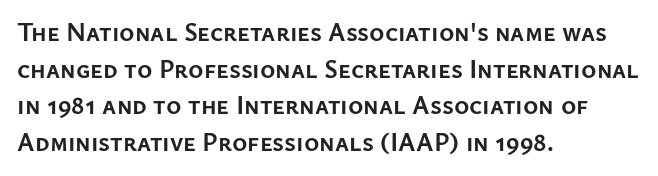
Q: Is the text bold? A: Yes.
Q: Is the text italic (slanted)? A: No, it is upright.
Q: Is the text underlined? A: No.
Q: How is the paragraph aligned? A: Left-aligned.
Q: Is the spacing between letters normal or unusually wide? A: Normal.
Q: Is the spacing between lines tight, normal or loose? A: Normal.
